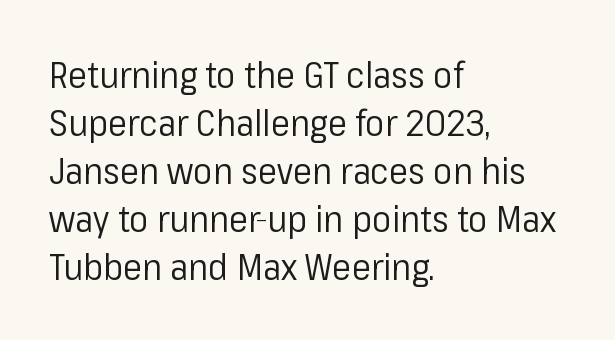
The image shows 36 px regular-weight sans-serif type, upright; set left-aligned, normal line spacing (1.33x), normal letter spacing, not underlined; low stroke contrast and a medium x-height.
